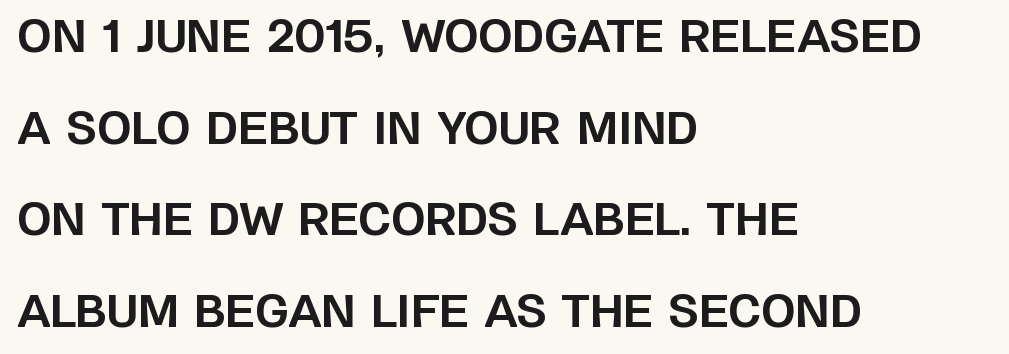
The image shows 44 px bold sans-serif type, upright; set left-aligned, loose line spacing (2.08x), normal letter spacing, not underlined; low stroke contrast and a large x-height.
